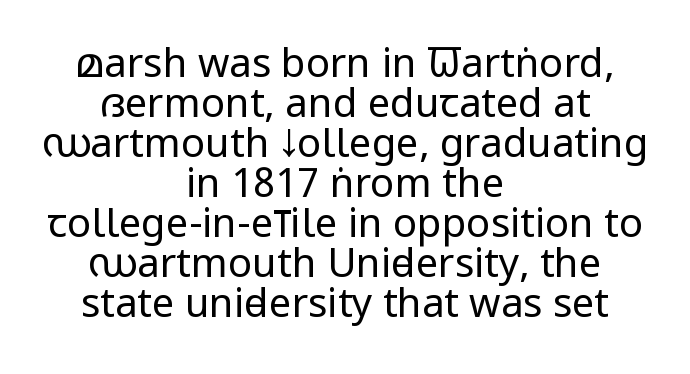
Examine the stroke ends and you'll find no serifs. The face looks like a standard text weight, possibly lighter. Varying glyph widths throughout — classic text-font behaviour. The lines in this sample share a center point and differ in where they start and stop. Posture: vertical. The specimen omits any rule beneath the text block's lines.
